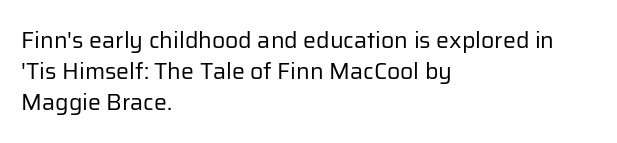
The image shows 23 px text type, upright; set left-aligned, normal line spacing (1.35x), normal letter spacing, not underlined.
